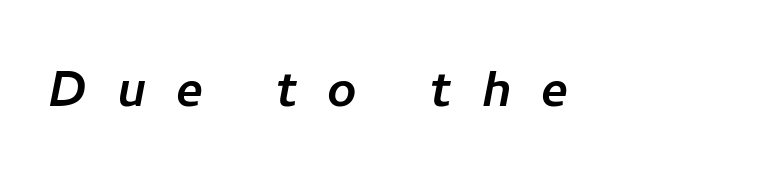
The image shows 64 px sans-serif type; set unusually wide letter spacing (+0.46 em), not underlined; low stroke contrast and a medium x-height.
